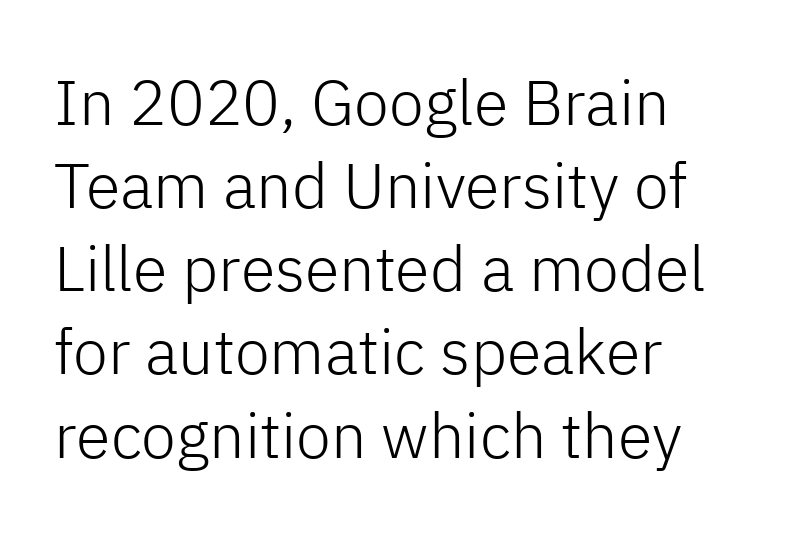
The image shows 63 px light sans-serif type, upright; set left-aligned, normal line spacing (1.32x), normal letter spacing, not underlined; low stroke contrast and a medium x-height.
